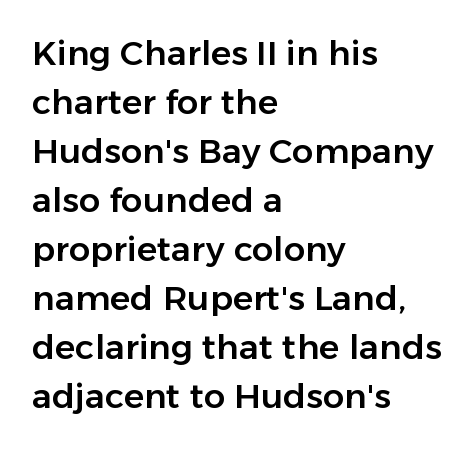
The image shows 34 px sans-serif type, upright; set left-aligned, normal line spacing (1.44x), normal letter spacing, not underlined; low stroke contrast and a medium x-height.
